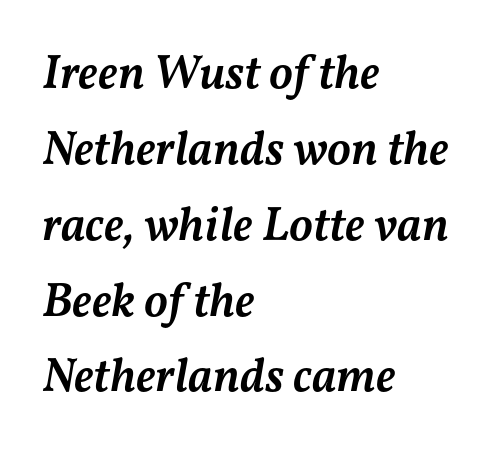
The image shows 48 px semibold type, italic (leaning right); set left-aligned, normal line spacing (1.58x), normal letter spacing, not underlined; medium stroke contrast and a medium x-height.
